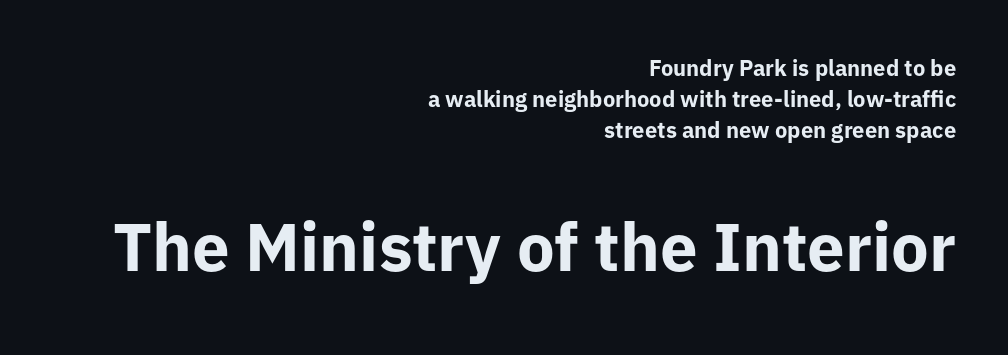
Q: Is the text bold? A: Yes.
Q: Is the text italic (slanted)? A: No, it is upright.
Q: Is the typeface a serif or a sans-serif typeface? A: Sans-serif.
Q: Is the text underlined? A: No.
Q: How is the paragraph aligned? A: Right-aligned.
Q: Is the spacing between letters normal or unusually wide? A: Normal.
Q: Is the spacing between lines tight, normal or loose? A: Normal.
Q: Which block of text is set in a larger size, the first (top) or the second (bottom)? A: The second (bottom) one.
Q: Width (condensed, normal, or wide)? A: Normal.
Q: Stroke contrast? A: Low.
Q: x-height? A: Medium.
Q: Monospaced? A: No.
